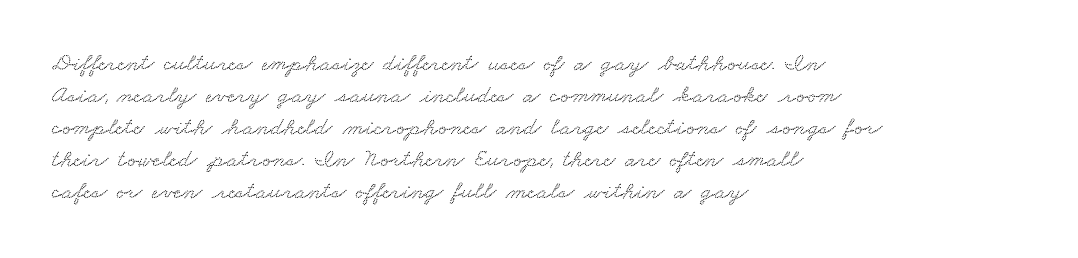
Descenders hang freely into open space. Line starts are locked; line ends wander. Characters follow at the spacing the type designer built in. A normal amount of white space separates one row of letters from the next.
